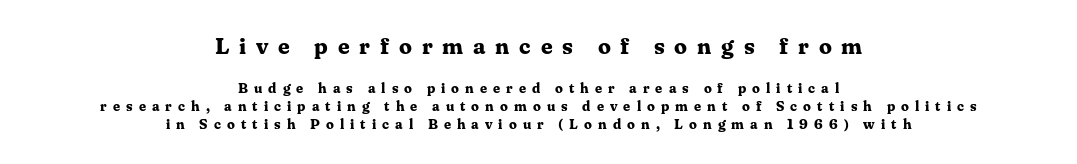
Q: Is the text bold? A: Yes.
Q: Is the text italic (slanted)? A: No, it is upright.
Q: Is the text underlined? A: No.
Q: How is the paragraph aligned? A: Centered.
Q: Is the spacing between letters normal or unusually wide? A: Unusually wide.
Q: Is the spacing between lines tight, normal or loose? A: Normal.
Q: Which block of text is set in a larger size, the first (top) or the second (bottom)? A: The first (top) one.
